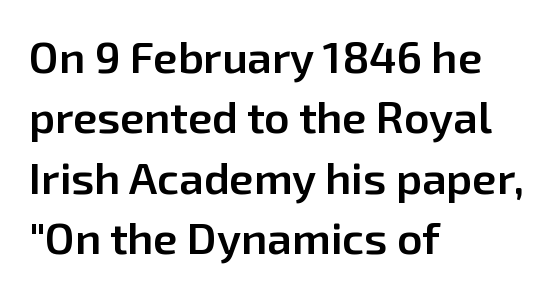
The image shows 44 px semibold sans-serif type, upright; set left-aligned, normal line spacing (1.37x), normal letter spacing, not underlined; low stroke contrast and a medium x-height.
